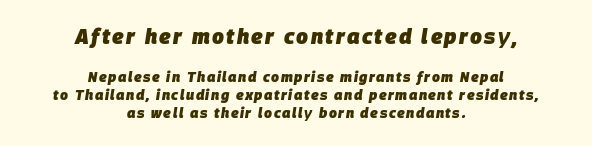
Q: Is the text bold? A: Yes.
Q: Is the text italic (slanted)? A: Yes, it leans right by about 9 degrees.
Q: Is the text underlined? A: No.
Q: How is the paragraph aligned? A: Centered.
Q: Is the spacing between lines tight, normal or loose? A: Normal.
Q: Which block of text is set in a larger size, the first (top) or the second (bottom)? A: The first (top) one.
